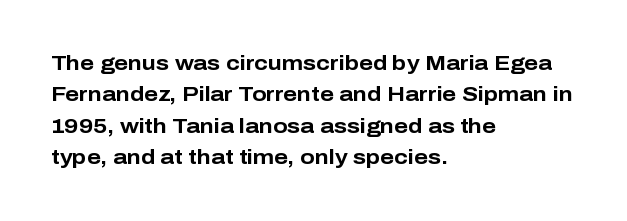
Set as a true bold cut, around the 700 mark. You can tell it's not italic because the verticals are truly vertical. Horizontally, the lines are justified to the leading edge only. Evenly set lines give the paragraph a standard silhouette. Just letters on the line, the space beneath them empty. Compared with typical body copy, the letter spacing here is the same.
